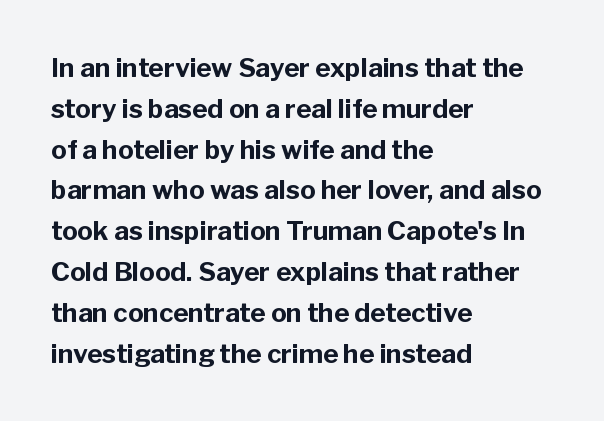
Q: Is the text bold? A: Yes.
Q: Is the text italic (slanted)? A: No, it is upright.
Q: Is the text underlined? A: No.
Q: How is the paragraph aligned? A: Left-aligned.
Q: Is the spacing between letters normal or unusually wide? A: Normal.
Q: Is the spacing between lines tight, normal or loose? A: Normal.
